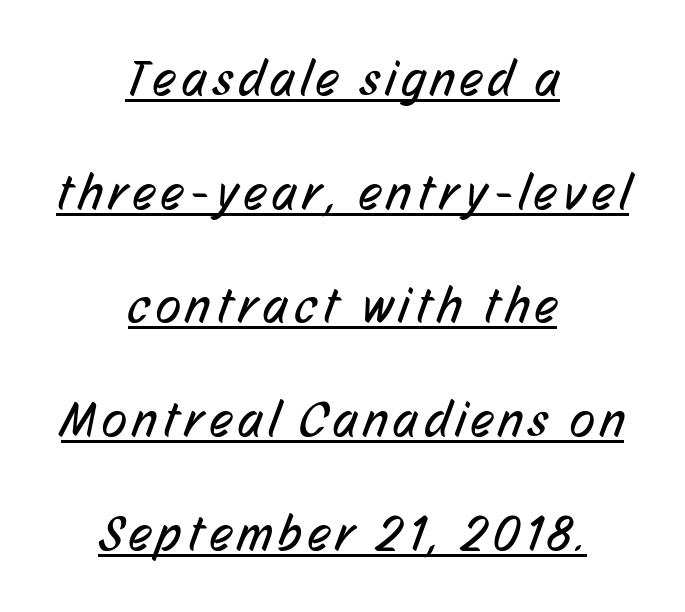
The image shows 51 px regular-weight, condensed sans-serif type; set centered, loose line spacing (2.23x), underlined; low stroke contrast and a medium x-height.
